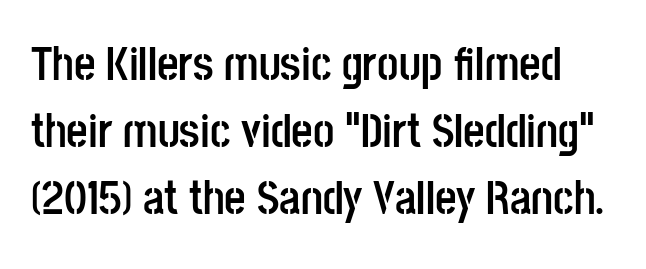
Q: Is the text bold? A: Yes.
Q: Is the text italic (slanted)? A: No, it is upright.
Q: Is the typeface a serif or a sans-serif typeface? A: Sans-serif.
Q: Is the text underlined? A: No.
Q: Is the spacing between letters normal or unusually wide? A: Normal.
Q: Is the spacing between lines tight, normal or loose? A: Normal.
Q: Width (condensed, normal, or wide)? A: Condensed.
Q: Stroke contrast? A: Low.
Q: x-height? A: Large.
Q: Monospaced? A: No.
